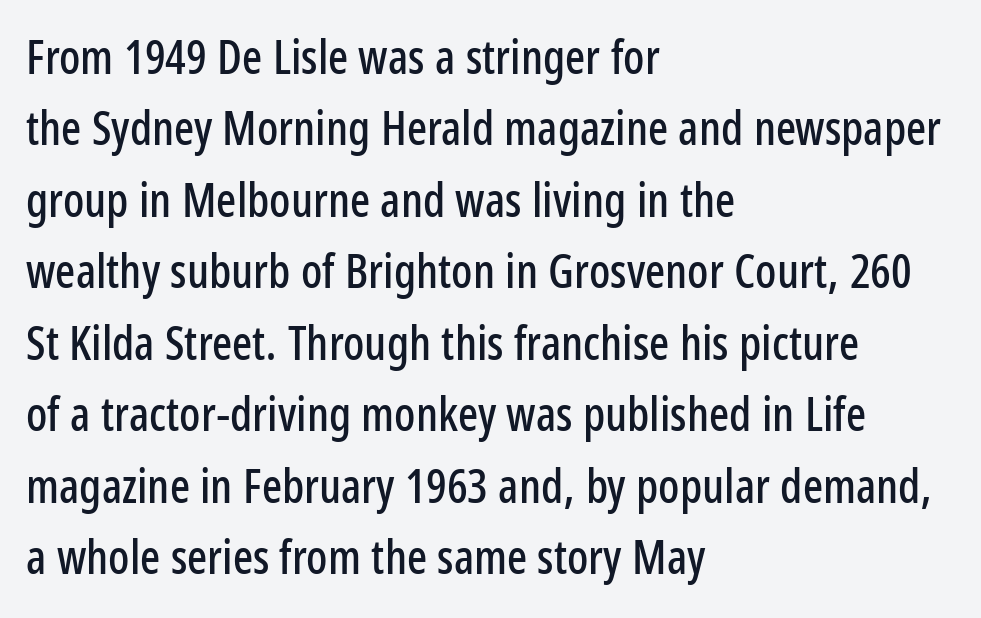
Vertically, the passage feels balanced, rows spaced as you'd expect. This sample uses a sans-serif face. No word sits above an underline. This rendering uses left alignment, leaving the right contour irregular. Proportional: the letters do not fall into vertical columns. Letter spacing: default.
